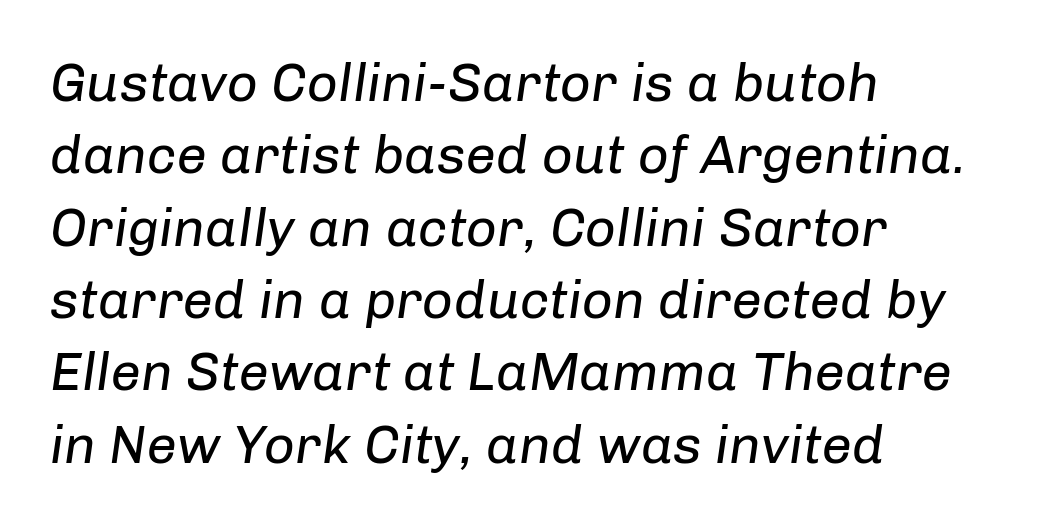
The image shows 54 px regular-weight type, italic (leaning right); set left-aligned, normal line spacing (1.34x), normal letter spacing, not underlined; low stroke contrast and a medium x-height.
